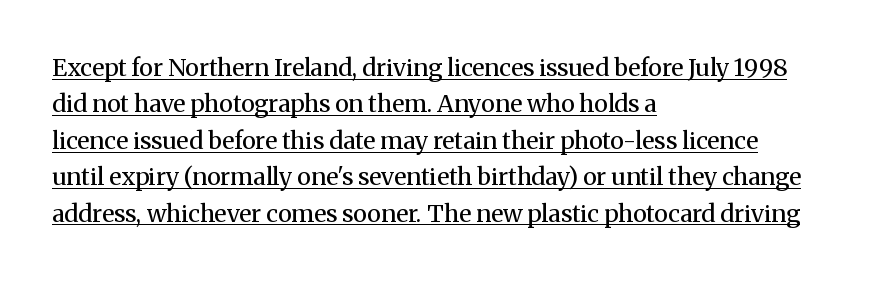
{"italic": "no", "bold": "no", "underline": "yes", "align": "left", "line_spacing": "normal", "line_spacing_ratio": 1.52, "letter_spacing": "normal", "letter_spacing_em": 0.0, "glyph_px": 24}
